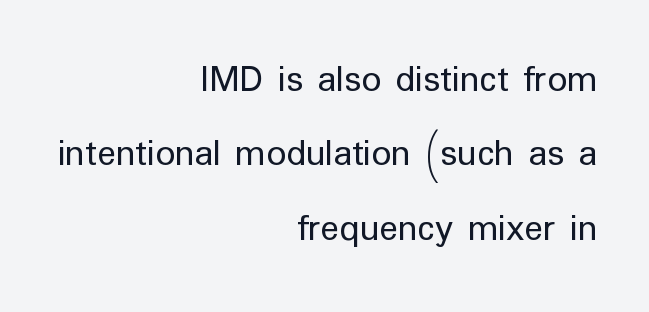
The image shows 39 px regular-weight sans-serif type, upright; set right-aligned, loose line spacing (1.91x), normal letter spacing, not underlined; low stroke contrast and a medium x-height.
